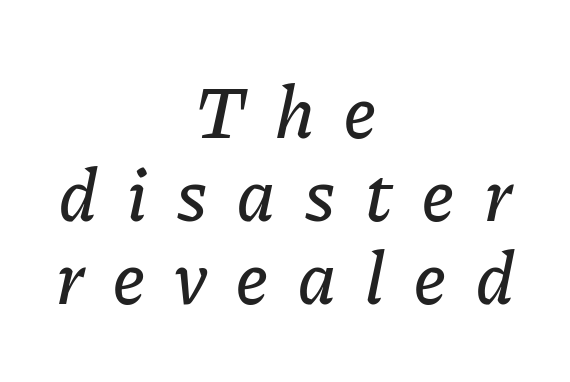
Q: Is the text italic (slanted)? A: Yes, it leans right by about 11 degrees.
Q: Is the text underlined? A: No.
Q: How is the paragraph aligned? A: Centered.
Q: Is the spacing between letters normal or unusually wide? A: Unusually wide.
Q: Is the spacing between lines tight, normal or loose? A: Tight.
Q: Width (condensed, normal, or wide)? A: Normal.
Q: Stroke contrast? A: Low.
Q: x-height? A: Medium.
Q: Monospaced? A: No.
